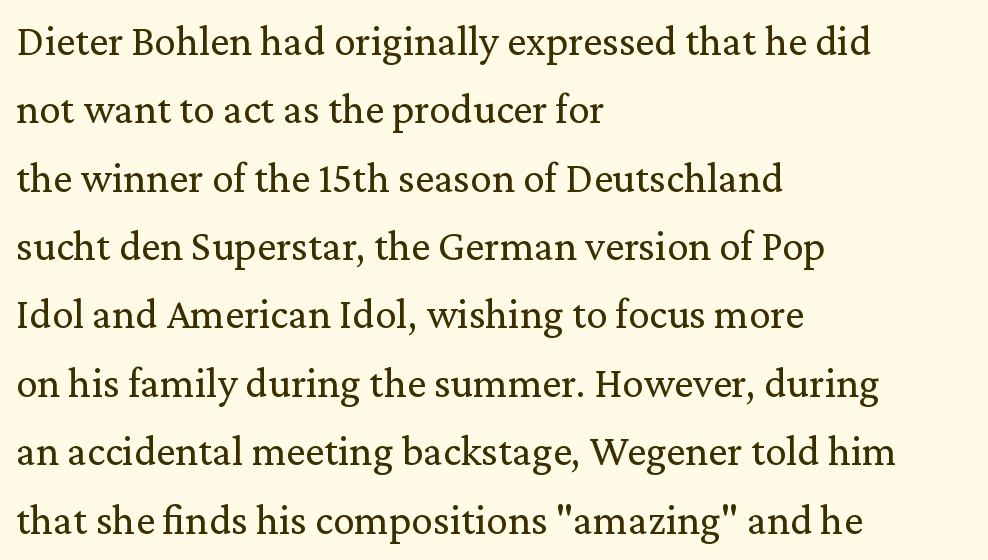
{"serif": "yes", "italic": "no", "bold": "no", "weight": "regular", "width": "normal", "stroke_contrast": "low", "x_height": "medium", "monospaced": "no", "underline": "no", "align": "left", "line_spacing": "normal", "line_spacing_ratio": 1.59, "letter_spacing": "normal", "letter_spacing_em": 0.0, "glyph_px": 43}
